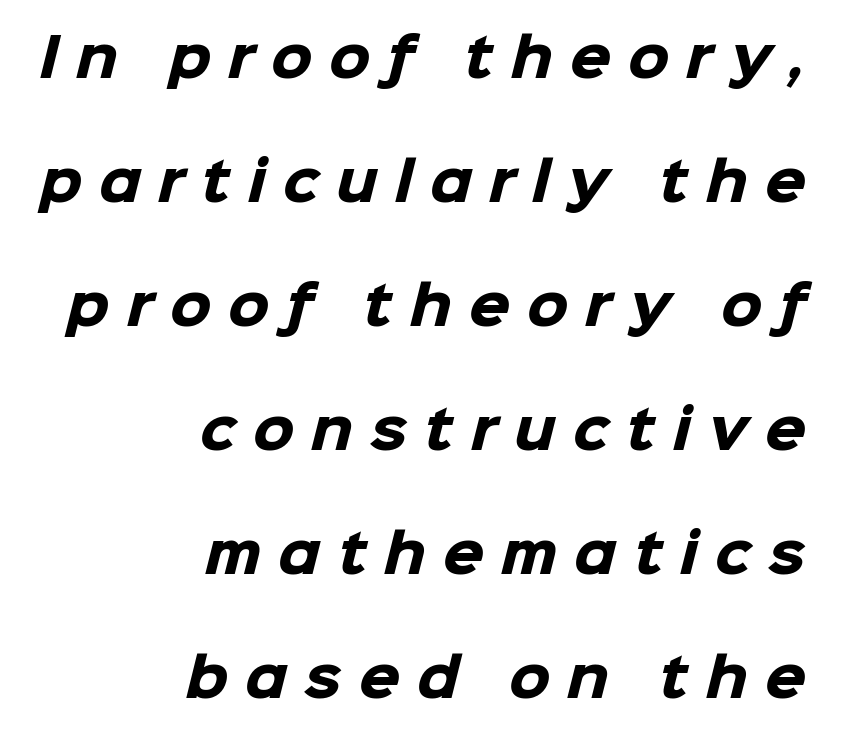
Q: Is the text bold? A: Yes.
Q: Is the typeface a serif or a sans-serif typeface? A: Sans-serif.
Q: Is the text underlined? A: No.
Q: How is the paragraph aligned? A: Right-aligned.
Q: Is the spacing between letters normal or unusually wide? A: Unusually wide.
Q: Is the spacing between lines tight, normal or loose? A: Loose.
Q: Width (condensed, normal, or wide)? A: Normal.
Q: Stroke contrast? A: Low.
Q: x-height? A: Medium.
Q: Monospaced? A: No.
